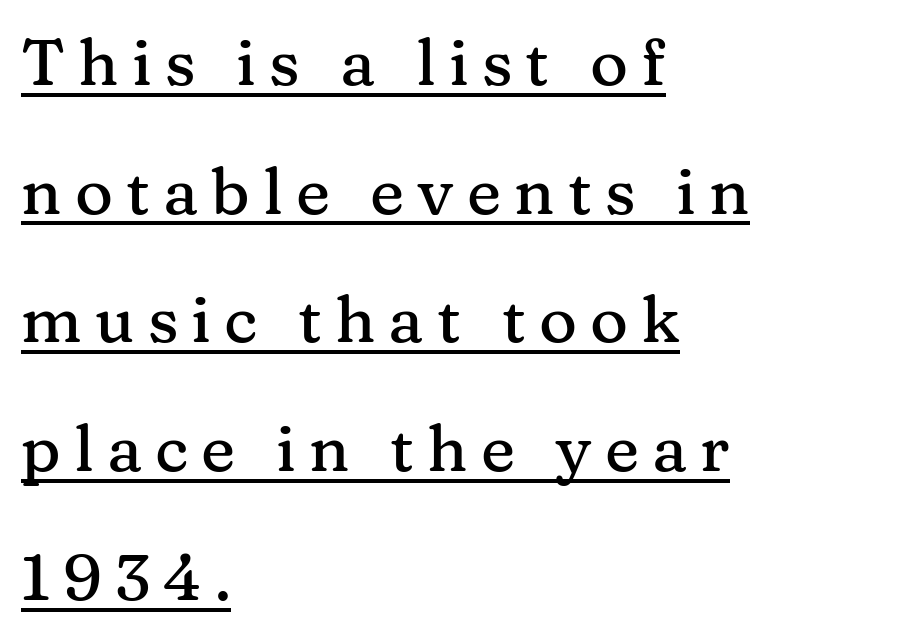
The image shows 65 px serif type, upright; set left-aligned, loose line spacing (1.98x), unusually wide letter spacing (+0.2 em), underlined; medium stroke contrast and a medium x-height.
